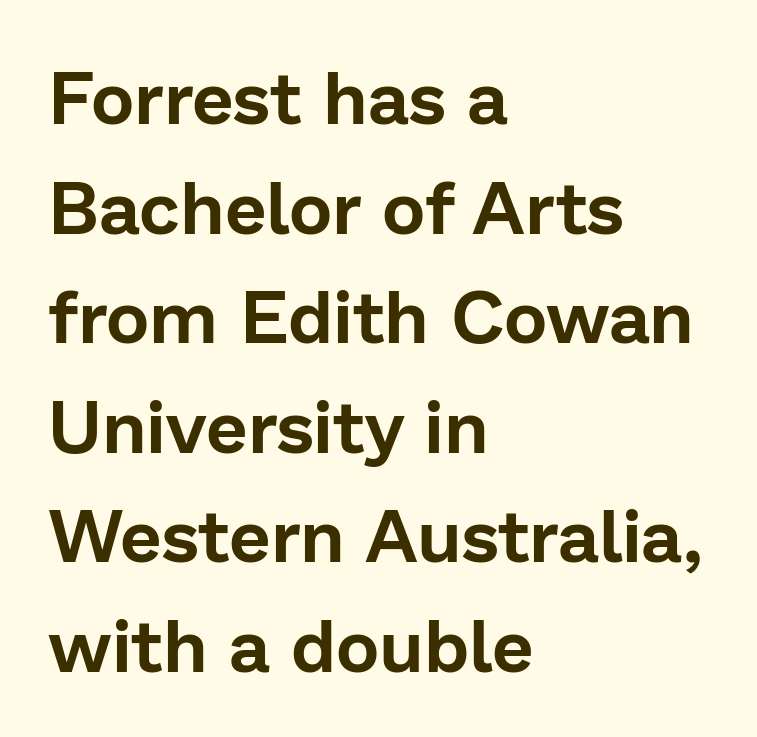
Q: Is the text italic (slanted)? A: No, it is upright.
Q: Is the typeface a serif or a sans-serif typeface? A: Sans-serif.
Q: Is the text underlined? A: No.
Q: How is the paragraph aligned? A: Left-aligned.
Q: Is the spacing between letters normal or unusually wide? A: Normal.
Q: Is the spacing between lines tight, normal or loose? A: Normal.
Q: Width (condensed, normal, or wide)? A: Normal.
Q: Stroke contrast? A: Low.
Q: x-height? A: Medium.
Q: Monospaced? A: No.
